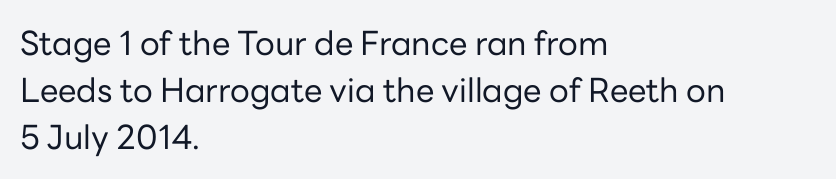
{"serif": "no", "italic": "no", "bold": "no", "weight": "regular", "width": "normal", "stroke_contrast": "low", "x_height": "medium", "monospaced": "no", "underline": "no", "align": "left", "line_spacing": "normal", "line_spacing_ratio": 1.42, "letter_spacing": "normal", "letter_spacing_em": 0.0, "glyph_px": 33}
